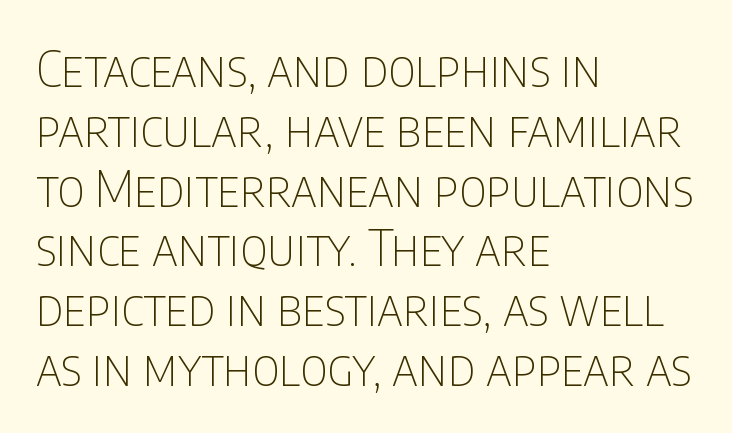
The image shows 49 px thin, condensed sans-serif type, upright; set left-aligned, line spacing 1.22x, normal letter spacing, not underlined; low stroke contrast and a large x-height.
